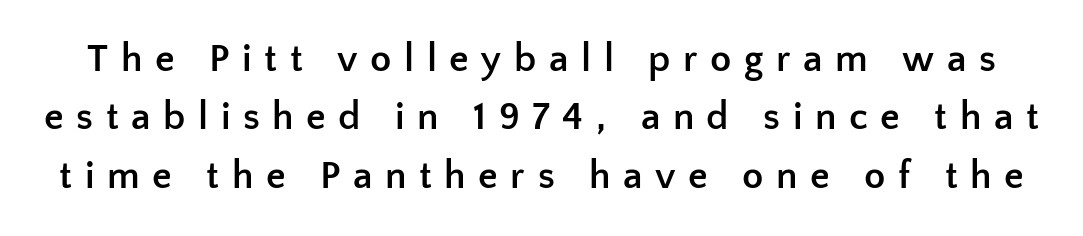
A typesetter would call this proportional, since set widths differ per character. Tracking here is generous; glyphs stand well apart from one another. Is this a sans? Yes — the strokes have no serifs. The string is rendered with underlining switched off.
